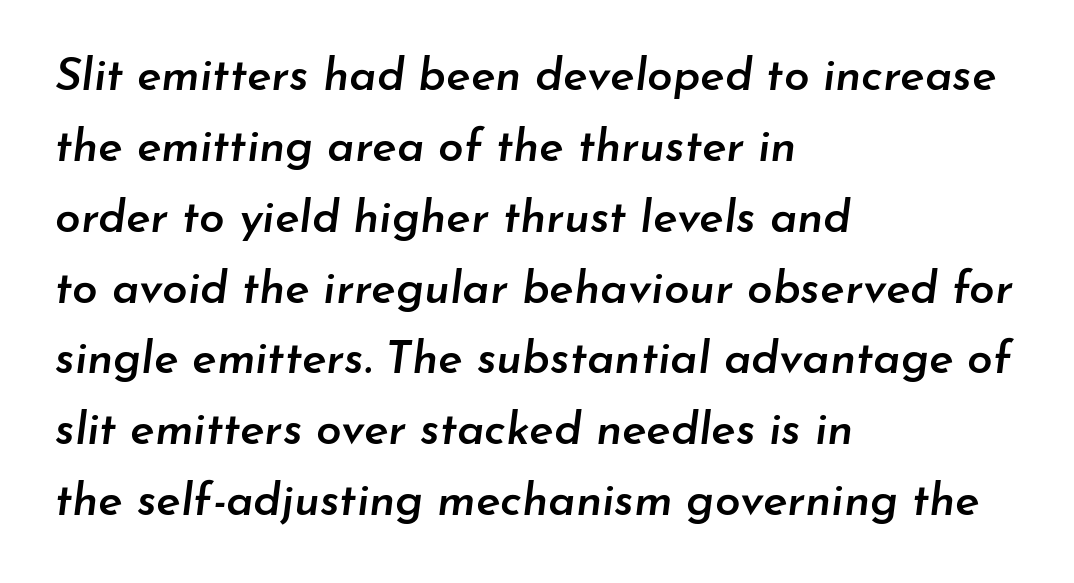
{"italic": "yes", "lean": "right", "slant_degrees": 7, "bold": "semi", "weight": "semibold", "width": "normal", "stroke_contrast": "low", "x_height": "small", "monospaced": "no", "underline": "no", "align": "left", "line_spacing": "normal", "line_spacing_ratio": 1.54, "letter_spacing": "normal", "letter_spacing_em": 0.0, "glyph_px": 46}
